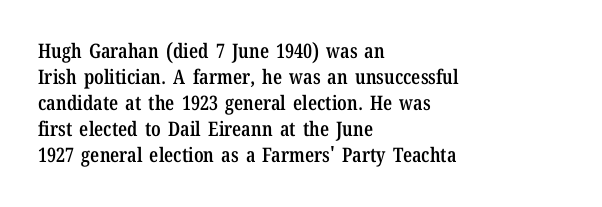
Q: Is the text bold? A: Semi-bold.
Q: Is the text italic (slanted)? A: No, it is upright.
Q: Is the text underlined? A: No.
Q: How is the paragraph aligned? A: Left-aligned.
Q: Is the spacing between letters normal or unusually wide? A: Normal.
Q: Is the spacing between lines tight, normal or loose? A: Normal.
